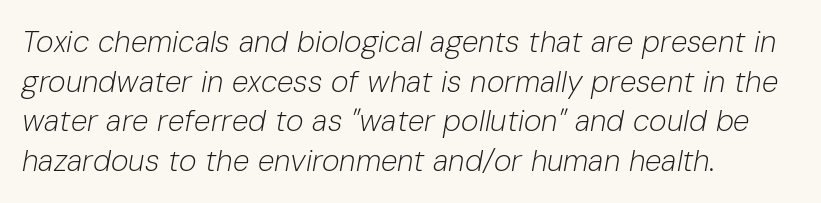
A normal amount of white space separates one row of letters from the next. The setting favours the left margin, as ordinary paragraphs usually do. Observe the ordinary spacing: letters are neighbours, not strangers. The words here are not underlined.
